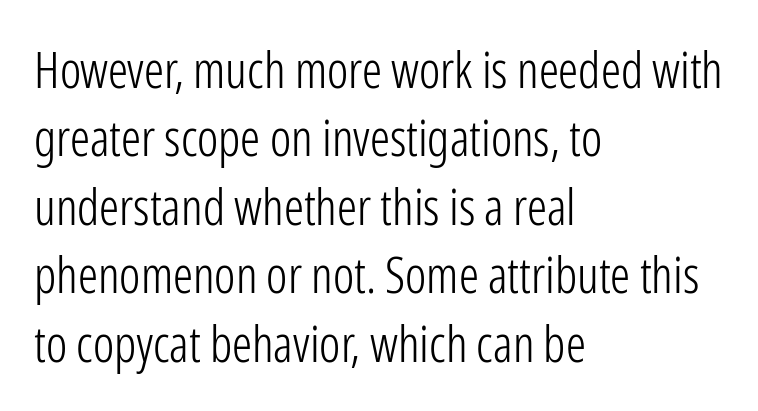
The image shows 50 px light, condensed sans-serif type, upright; set left-aligned, normal line spacing (1.37x), normal letter spacing, not underlined; low stroke contrast and a medium x-height.
